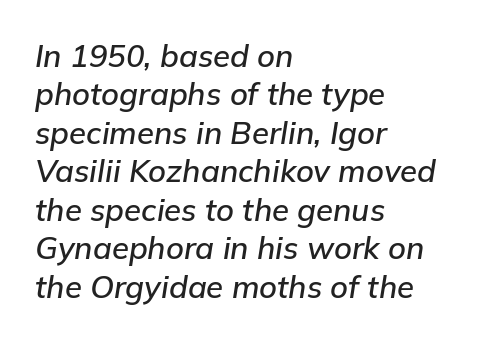
Q: Is the text italic (slanted)? A: Yes, it leans right by about 9 degrees.
Q: Is the text underlined? A: No.
Q: How is the paragraph aligned? A: Left-aligned.
Q: Is the spacing between letters normal or unusually wide? A: Normal.
Q: Width (condensed, normal, or wide)? A: Normal.
Q: Stroke contrast? A: Low.
Q: x-height? A: Medium.
Q: Monospaced? A: No.
